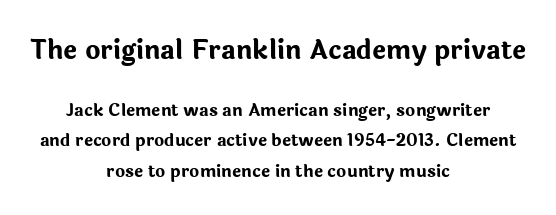
The image shows 26 px bold type, upright; set centered, line spacing 1.78x, normal letter spacing, not underlined; the first (top) block is 1.53x larger.
